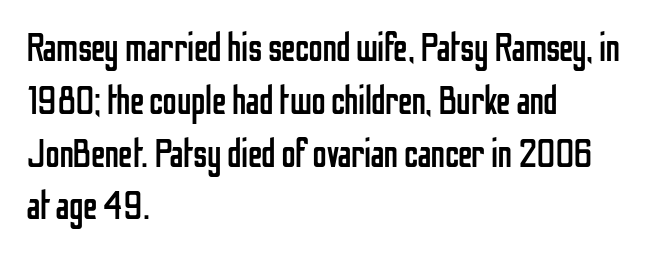
Varying glyph widths throughout — classic text-font behaviour. Bold? No — there's no thickening of the strokes. Anything drawn beneath the words? Only blank space. Whoever set this chose a conventional vertical rhythm. Which margin do the lines hug? The left one — the right edge is uneven. Is this a sans? Yes — the strokes have no serifs.
